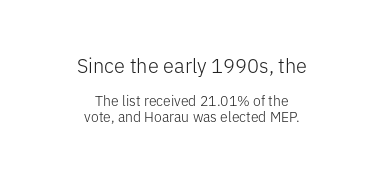
{"italic": "no", "bold": "no", "underline": "no", "align": "center", "line_spacing": "tight", "line_spacing_ratio": 1.14, "letter_spacing": "normal", "letter_spacing_em": 0.0, "larger_block": "first", "size_ratio": 1.43, "glyph_px": 20}
